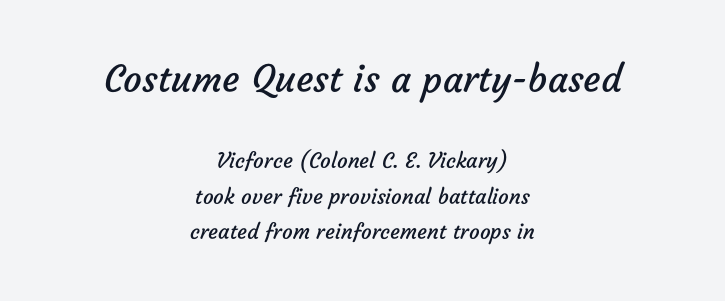
{"serif": "no", "bold": "no", "weight": "regular", "width": "normal", "stroke_contrast": "low", "x_height": "medium", "monospaced": "no", "underline": "no", "align": "center", "line_spacing": "normal", "line_spacing_ratio": 1.69, "letter_spacing": "normal", "letter_spacing_em": 0.0, "larger_block": "first", "size_ratio": 1.76, "glyph_px": 37}
